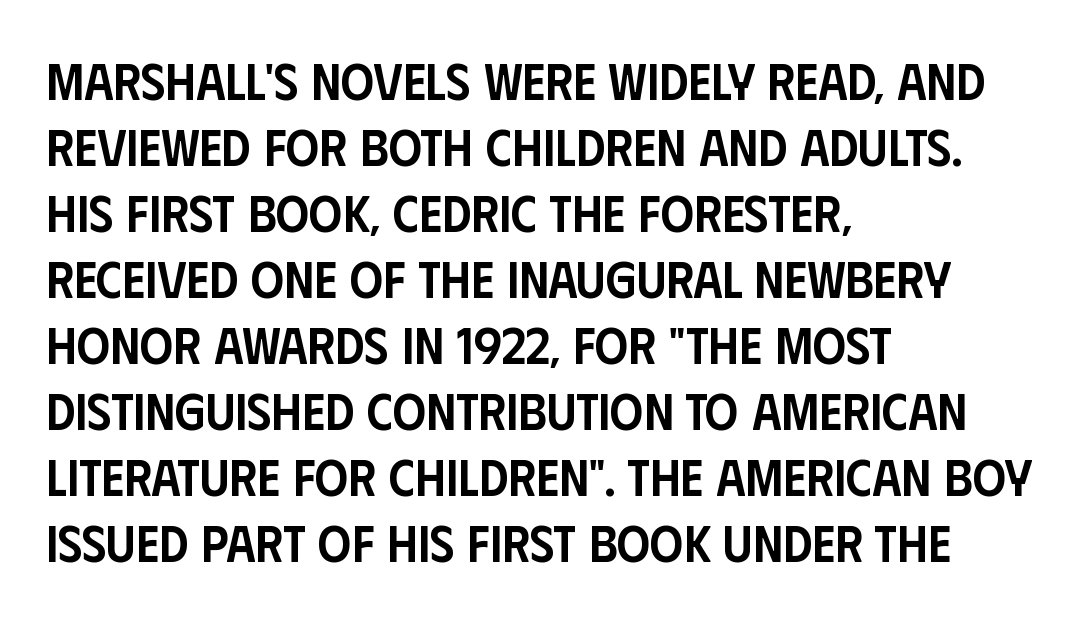
The image shows 52 px semibold, condensed sans-serif type, upright; set left-aligned, normal line spacing (1.27x), normal letter spacing, not underlined; low stroke contrast and a large x-height.
